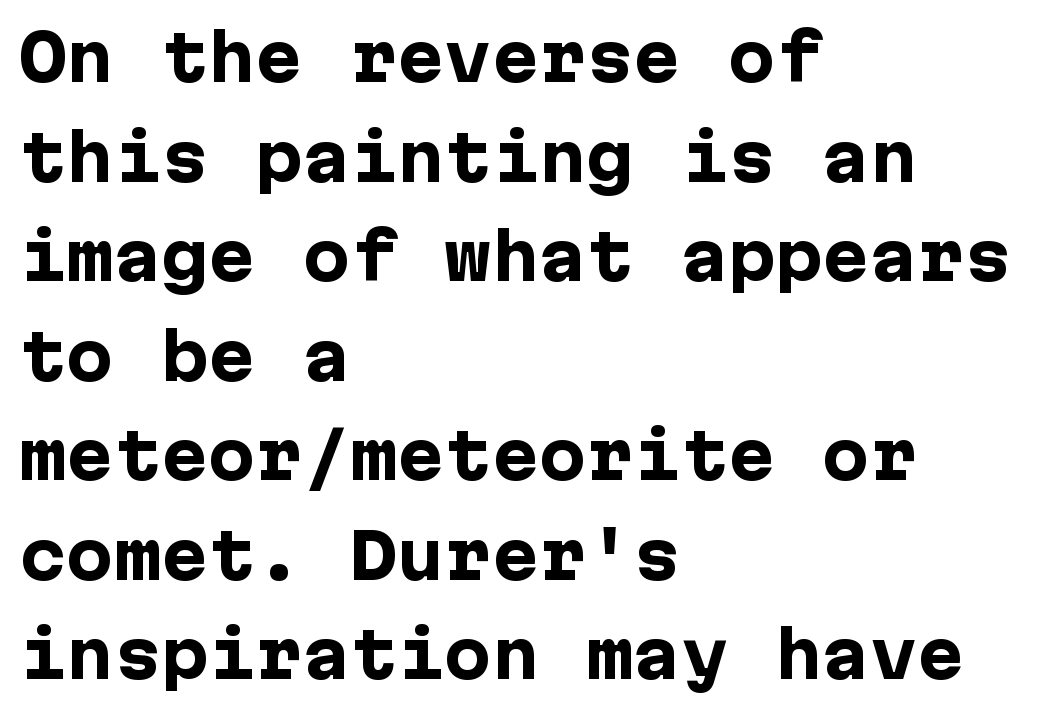
The text block is weighted toward the left margin, trailing off unevenly rightward. Any mark beneath the type? The region is blank. Compared with typical paragraphs, the rows here are spaced about the same. Italic? Not at all — the glyphs are vertical.
